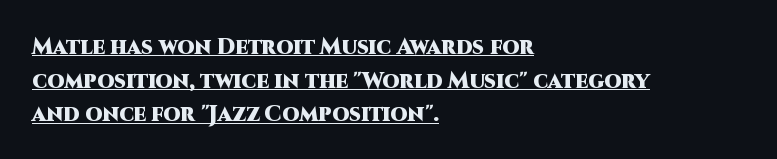
Q: Is the text bold? A: Yes.
Q: Is the text italic (slanted)? A: No, it is upright.
Q: Is the text underlined? A: Yes.
Q: How is the paragraph aligned? A: Left-aligned.
Q: Is the spacing between letters normal or unusually wide? A: Normal.
Q: Is the spacing between lines tight, normal or loose? A: Normal.
